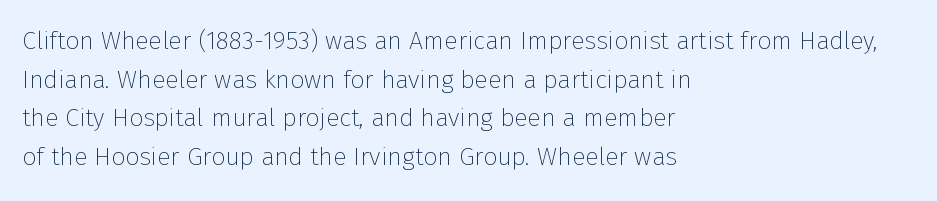
{"italic": "no", "bold": "no", "underline": "no", "align": "left", "line_spacing": "normal", "line_spacing_ratio": 1.55, "letter_spacing": "normal", "letter_spacing_em": 0.0, "glyph_px": 25}
